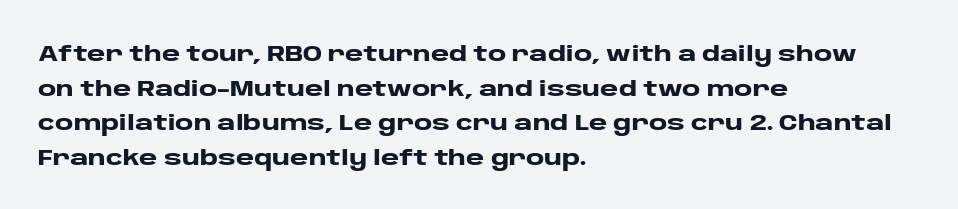
{"italic": "no", "bold": "yes", "underline": "no", "align": "left", "line_spacing": "normal", "line_spacing_ratio": 1.57, "letter_spacing": "normal", "letter_spacing_em": 0.0, "glyph_px": 22}
